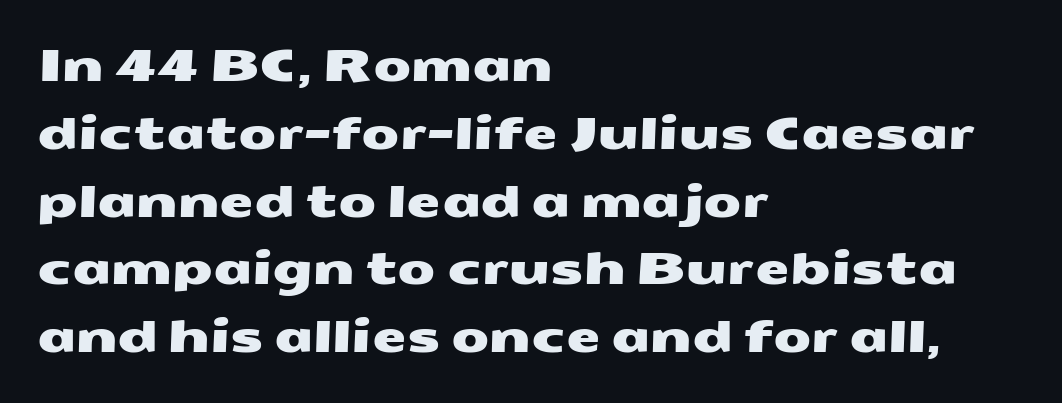
Q: Is the typeface a serif or a sans-serif typeface? A: Sans-serif.
Q: Is the text underlined? A: No.
Q: How is the paragraph aligned? A: Left-aligned.
Q: Is the spacing between letters normal or unusually wide? A: Normal.
Q: Is the spacing between lines tight, normal or loose? A: Normal.
Q: Width (condensed, normal, or wide)? A: Wide.
Q: Stroke contrast? A: Medium.
Q: x-height? A: Medium.
Q: Monospaced? A: No.
